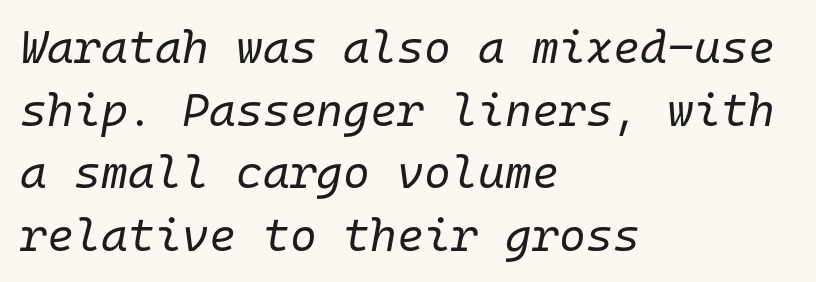
The image shows 46 px regular-weight type, italic (leaning right), monospaced; set left-aligned, normal line spacing (1.36x), normal letter spacing, not underlined; low stroke contrast and a medium x-height.
